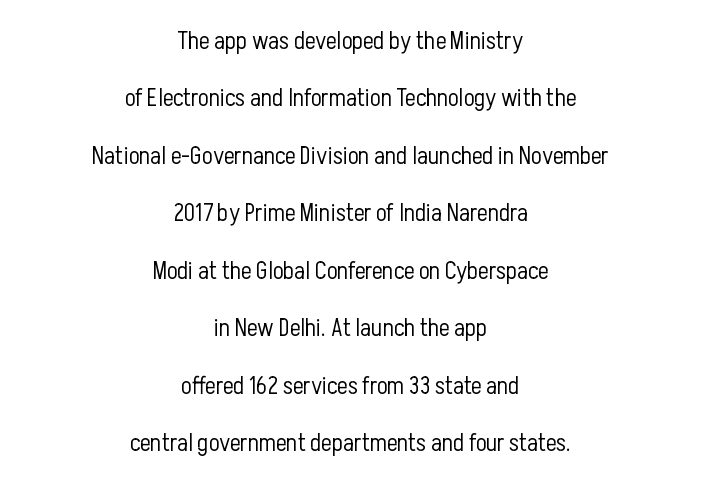
The letters stand straight up with perfectly vertical stems. The letterforms sit shoulder to shoulder at normal distance. This rendering uses center alignment, leaving both contours irregular but symmetric. This block would shrink considerably if given ordinary leading; it's expanded now. Has an underline been added? It has not.
